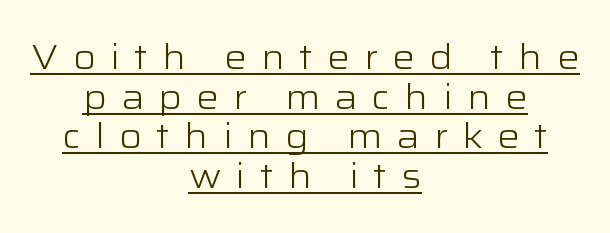
The image shows 35 px light, wide sans-serif type, upright; set centered, tight line spacing (1.13x), unusually wide letter spacing (+0.41 em), underlined; low stroke contrast and a medium x-height.
